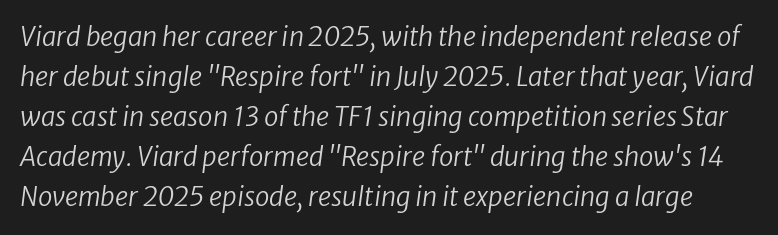
The image shows 26 px text type, italic (leaning right); set normal line spacing (1.54x), normal letter spacing, not underlined.
